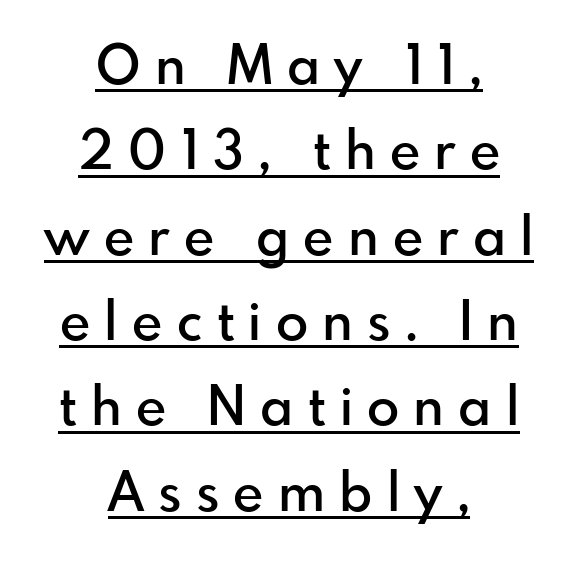
The image shows 53 px semibold sans-serif type, upright; set centered, normal line spacing (1.61x), unusually wide letter spacing (+0.27 em), underlined; low stroke contrast and a small x-height.
